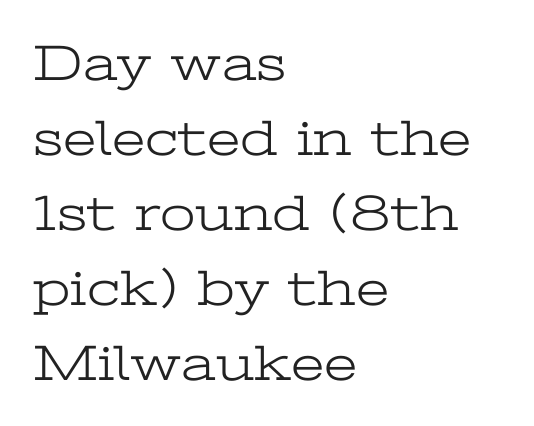
Q: Is the text bold? A: No.
Q: Is the text italic (slanted)? A: No, it is upright.
Q: Is the typeface a serif or a sans-serif typeface? A: Serif.
Q: Is the text underlined? A: No.
Q: How is the paragraph aligned? A: Left-aligned.
Q: Is the spacing between letters normal or unusually wide? A: Normal.
Q: Is the spacing between lines tight, normal or loose? A: Normal.
Q: Width (condensed, normal, or wide)? A: Wide.
Q: Stroke contrast? A: Low.
Q: x-height? A: Medium.
Q: Monospaced? A: No.
